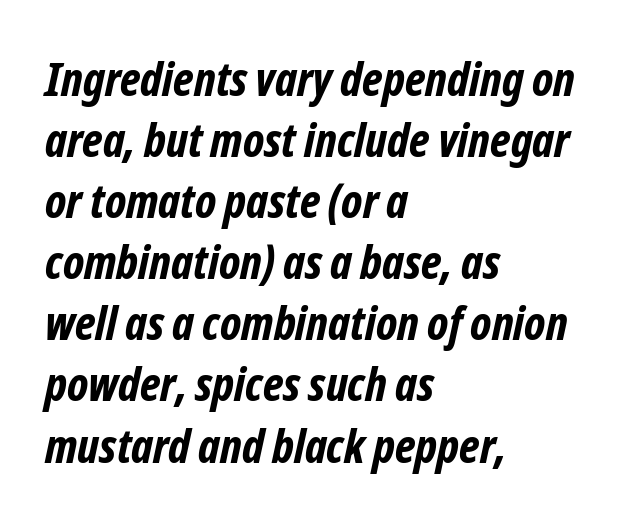
You can tell from the bare stems that sans-serif type was used. Notice how descenders clear the ascenders below comfortably — that's standard leading. You could not count columns in this text — the font is proportionally spaced. Caption: standard tracking, unaltered. Glance below the letters and you will spot only blank space.
